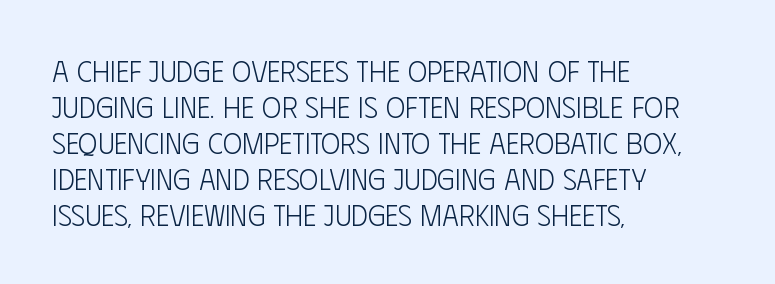
Q: Is the text bold? A: No.
Q: Is the text italic (slanted)? A: No, it is upright.
Q: Is the typeface a serif or a sans-serif typeface? A: Sans-serif.
Q: Is the text underlined? A: No.
Q: How is the paragraph aligned? A: Left-aligned.
Q: Is the spacing between letters normal or unusually wide? A: Normal.
Q: Width (condensed, normal, or wide)? A: Condensed.
Q: Stroke contrast? A: Low.
Q: x-height? A: Large.
Q: Monospaced? A: No.
